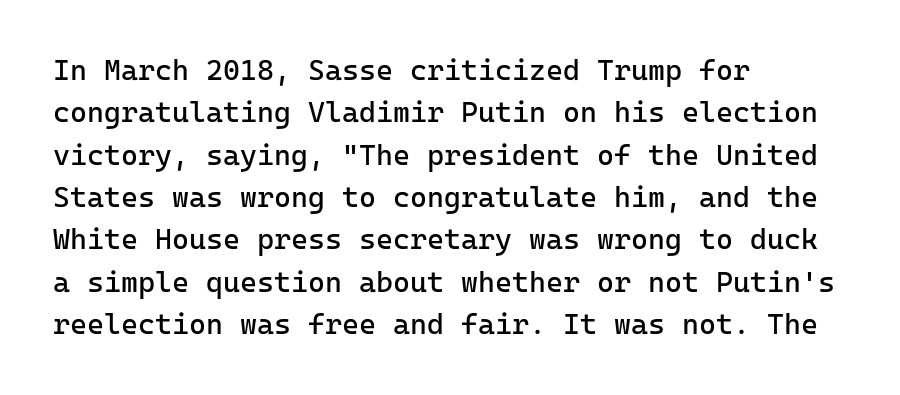
Only glyphs here, with clear space below each row. Standard letterfit; no display-style spreading of the glyphs. The typesetter chose a ragged-right arrangement here. The typesetting does not lean heavy: it is not bold.
